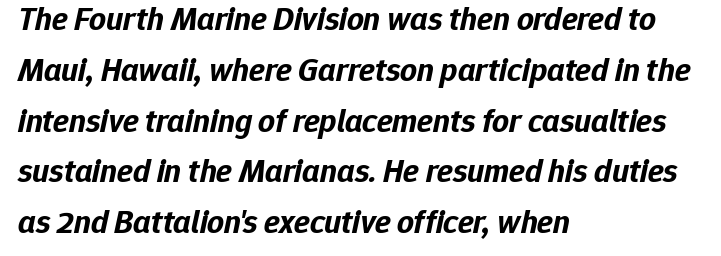
Q: Is the text bold? A: Yes.
Q: Is the text italic (slanted)? A: Yes, it leans right by about 12 degrees.
Q: Is the text underlined? A: No.
Q: How is the paragraph aligned? A: Left-aligned.
Q: Is the spacing between letters normal or unusually wide? A: Normal.
Q: Is the spacing between lines tight, normal or loose? A: Normal.
Q: Width (condensed, normal, or wide)? A: Normal.
Q: Stroke contrast? A: Low.
Q: x-height? A: Medium.
Q: Monospaced? A: No.
